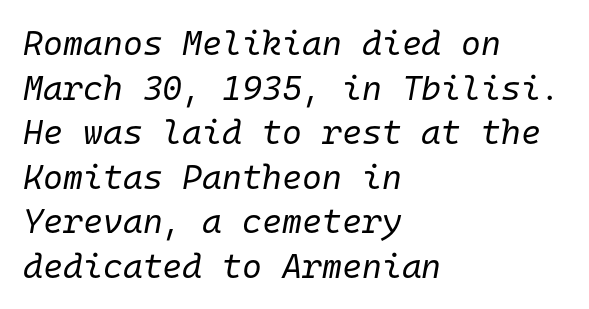
{"italic": "yes", "lean": "right", "slant_degrees": 10, "bold": "no", "weight": "regular", "width": "normal", "stroke_contrast": "low", "x_height": "medium", "monospaced": "yes", "underline": "no", "align": "left", "line_spacing": "normal", "line_spacing_ratio": 1.31, "letter_spacing": "normal", "letter_spacing_em": 0.0, "glyph_px": 34}
